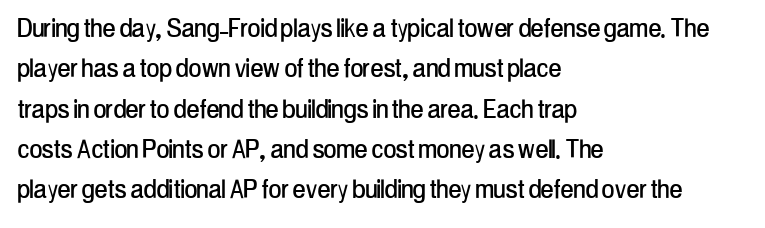
Has an underline been added? It has not. Each word holds together tightly as a unit, with standard inter-letter gaps. Baseline-to-baseline distance is the conventional proportion of letter height. Each letter's strokes conclude bluntly, with no projecting serifs. Do the characters align in a grid? No, the font is proportional. Every stem runs plumb, perpendicular to the baseline.
